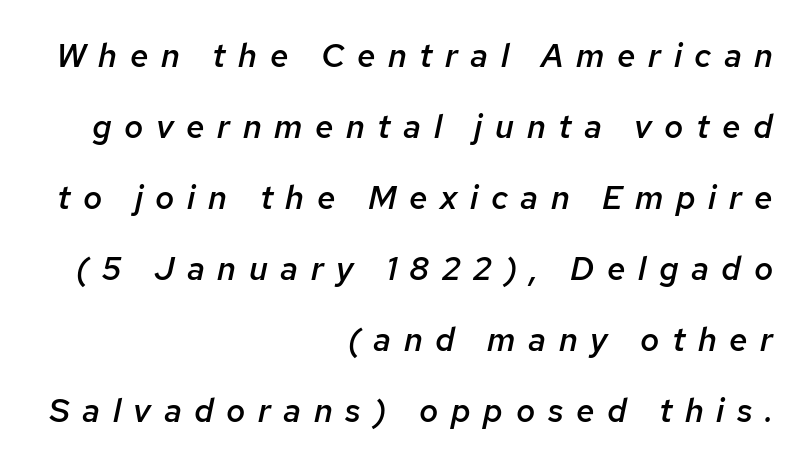
Q: Is the text bold? A: Semi-bold.
Q: Is the text italic (slanted)? A: Yes, it leans right by about 12 degrees.
Q: Is the text underlined? A: No.
Q: How is the paragraph aligned? A: Right-aligned.
Q: Is the spacing between letters normal or unusually wide? A: Unusually wide.
Q: Is the spacing between lines tight, normal or loose? A: Loose.
Q: Width (condensed, normal, or wide)? A: Normal.
Q: Stroke contrast? A: Low.
Q: x-height? A: Medium.
Q: Monospaced? A: No.
